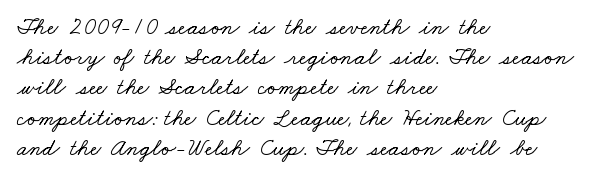
Each new line begins a customary step beneath the previous one. This rendering features lettering with no underline. This rendering uses left alignment, leaving the right contour irregular. How are the letters spaced? Ordinarily, with no added tracking.
